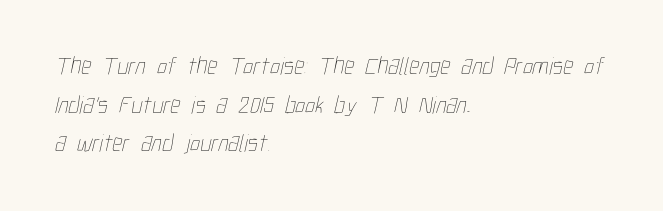
The face looks like a standard text weight, possibly lighter. How are the letters spaced? Ordinarily, with no added tracking. The paragraph has a hard left edge and a soft right edge. The specimen omits any rule beneath the text block's lines. Is there much room between lines? A standard amount, neither cramped nor airy.
